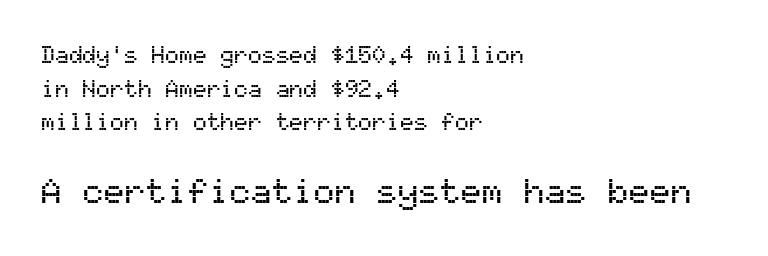
Q: Is the text italic (slanted)? A: No, it is upright.
Q: Is the typeface a serif or a sans-serif typeface? A: Sans-serif.
Q: Is the text underlined? A: No.
Q: How is the paragraph aligned? A: Left-aligned.
Q: Is the spacing between letters normal or unusually wide? A: Normal.
Q: Is the spacing between lines tight, normal or loose? A: Normal.
Q: Which block of text is set in a larger size, the first (top) or the second (bottom)? A: The second (bottom) one.
Q: Width (condensed, normal, or wide)? A: Normal.
Q: Stroke contrast? A: Medium.
Q: x-height? A: Medium.
Q: Monospaced? A: Yes.
